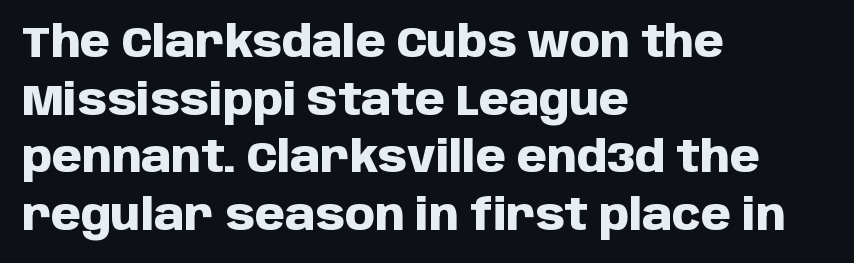
{"serif": "no", "italic": "no", "bold": "yes", "weight": "heavy", "width": "normal", "stroke_contrast": "low", "x_height": "large", "monospaced": "no", "underline": "no", "align": "left", "line_spacing": "normal", "line_spacing_ratio": 1.34, "letter_spacing": "normal", "letter_spacing_em": 0.0, "glyph_px": 43}
